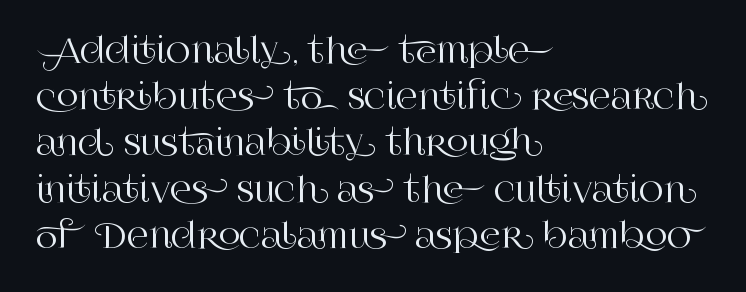
Q: Is the text italic (slanted)? A: No, it is upright.
Q: Is the typeface a serif or a sans-serif typeface? A: Serif.
Q: Is the text underlined? A: No.
Q: How is the paragraph aligned? A: Left-aligned.
Q: Is the spacing between letters normal or unusually wide? A: Normal.
Q: Is the spacing between lines tight, normal or loose? A: Normal.
Q: Width (condensed, normal, or wide)? A: Normal.
Q: Stroke contrast? A: High.
Q: x-height? A: Large.
Q: Monospaced? A: No.
